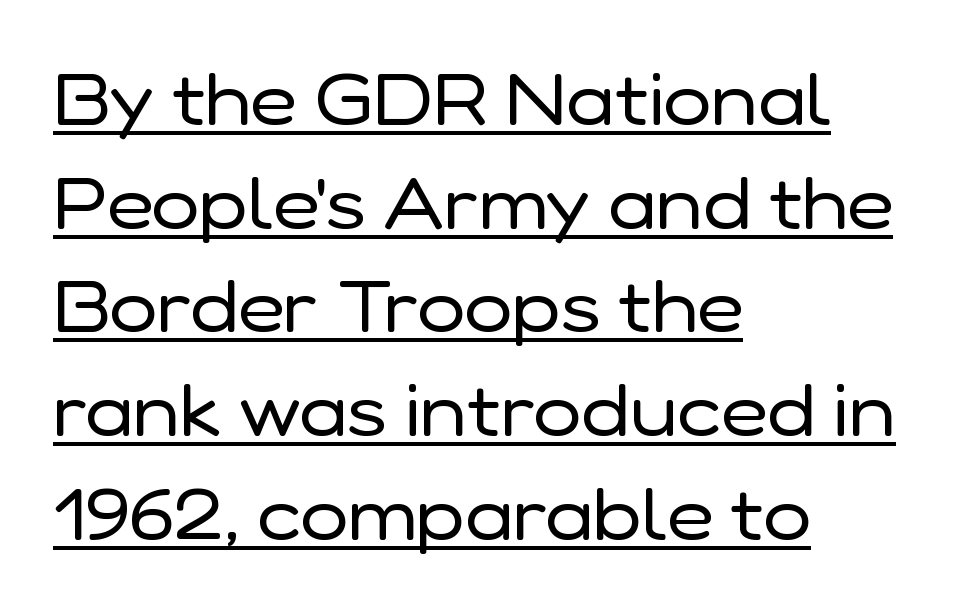
{"serif": "no", "italic": "no", "bold": "no", "weight": "regular", "width": "normal", "stroke_contrast": "low", "x_height": "medium", "monospaced": "no", "underline": "yes", "align": "left", "line_spacing": "normal", "line_spacing_ratio": 1.44, "letter_spacing": "normal", "letter_spacing_em": 0.0, "glyph_px": 72}
